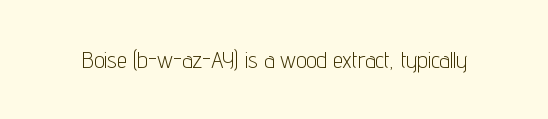
The type is set solid horizontally, with unmodified tracking. Words float on clear page, feet unadorned. A quiet, ordinary-to-light weight characterises the typeface. The type sits square on the baseline with zero lean.
